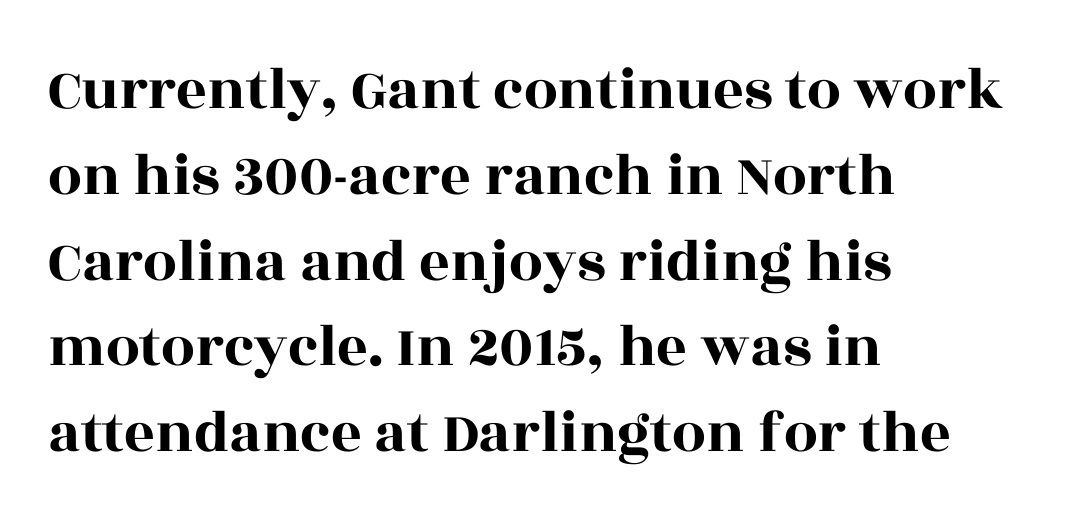
Q: Is the text italic (slanted)? A: No, it is upright.
Q: Is the typeface a serif or a sans-serif typeface? A: Serif.
Q: Is the text underlined? A: No.
Q: How is the paragraph aligned? A: Left-aligned.
Q: Is the spacing between letters normal or unusually wide? A: Normal.
Q: Is the spacing between lines tight, normal or loose? A: Normal.
Q: Width (condensed, normal, or wide)? A: Wide.
Q: x-height? A: Large.
Q: Monospaced? A: No.
